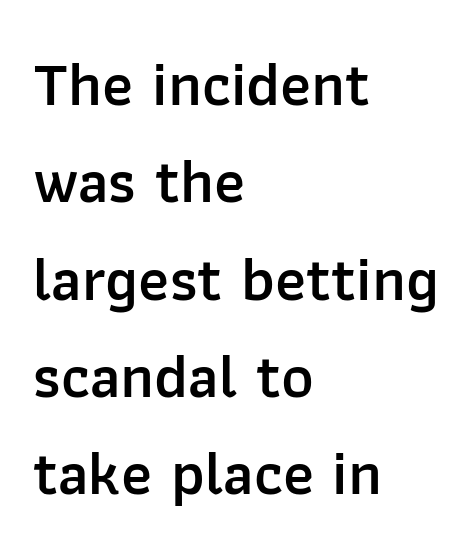
The image shows 62 px semibold sans-serif type, upright; set left-aligned, normal line spacing (1.57x), normal letter spacing, not underlined; low stroke contrast and a medium x-height.
